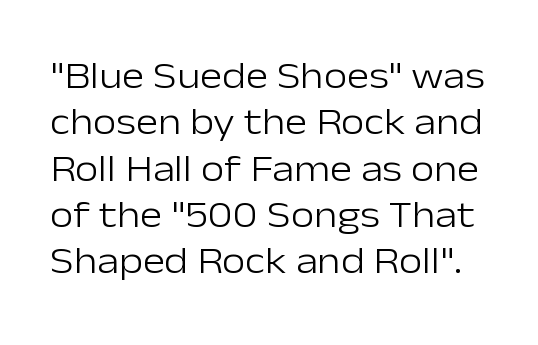
The image shows 38 px light sans-serif type, upright; set line spacing 1.22x, normal letter spacing, not underlined; low stroke contrast and a medium x-height.
